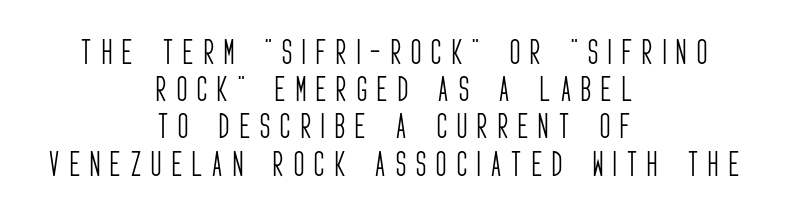
Q: Is the text bold? A: No.
Q: Is the text italic (slanted)? A: No, it is upright.
Q: Is the typeface a serif or a sans-serif typeface? A: Sans-serif.
Q: Is the text underlined? A: No.
Q: How is the paragraph aligned? A: Centered.
Q: Is the spacing between letters normal or unusually wide? A: Unusually wide.
Q: Is the spacing between lines tight, normal or loose? A: Normal.
Q: Width (condensed, normal, or wide)? A: Condensed.
Q: Stroke contrast? A: Low.
Q: x-height? A: Large.
Q: Monospaced? A: No.
